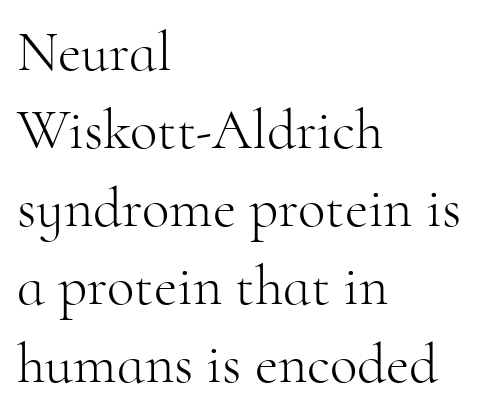
The image shows 57 px light serif type, upright; set left-aligned, normal line spacing (1.37x), normal letter spacing, not underlined; high stroke contrast and a small x-height.
